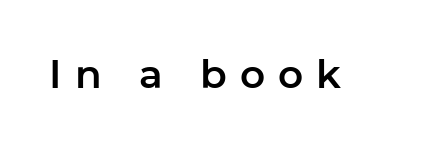
Q: Is the text italic (slanted)? A: No, it is upright.
Q: Is the typeface a serif or a sans-serif typeface? A: Sans-serif.
Q: Is the text underlined? A: No.
Q: Is the spacing between letters normal or unusually wide? A: Unusually wide.
Q: Width (condensed, normal, or wide)? A: Normal.
Q: Stroke contrast? A: Low.
Q: x-height? A: Medium.
Q: Monospaced? A: No.
